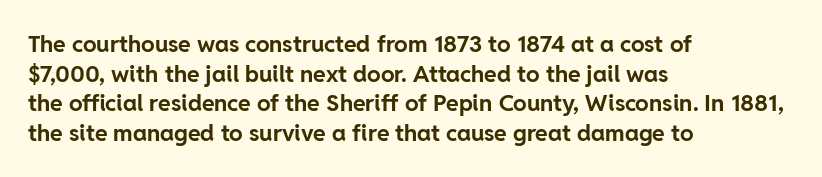
Is there any slant? The stems are plumb. Nothing unusual about the tracking: characters are spaced as the font intends. These words are printed bold, with thick strokes throughout. Evenly set lines give the paragraph a standard silhouette.
